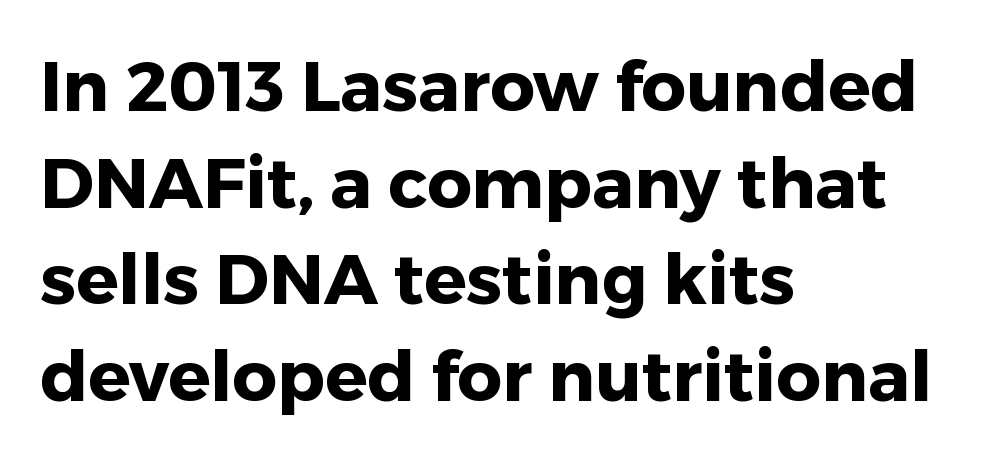
The image shows 70 px heavy sans-serif type, upright; set left-aligned, normal line spacing (1.38x), normal letter spacing, not underlined; low stroke contrast and a medium x-height.
